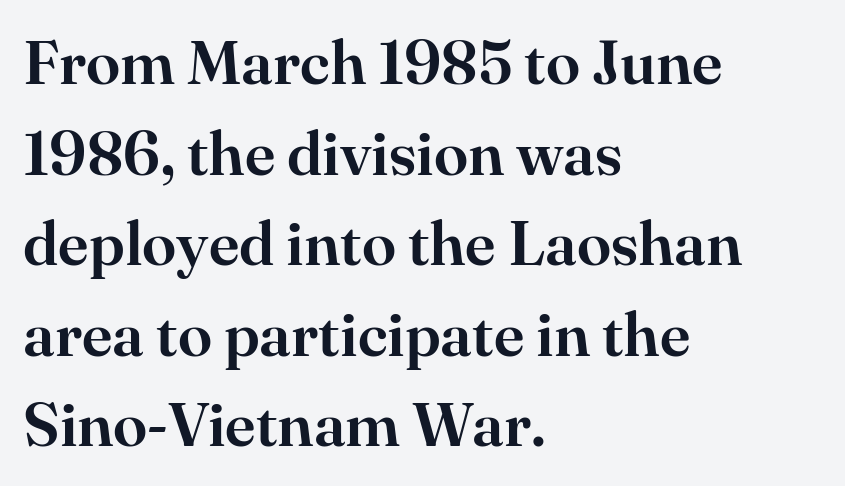
Note the varied advance widths — an 'i' is clearly narrower than an 'm'. Does the lettering tilt? It doesn't — this is upright. Anything drawn beneath the words? Only blank space. Letterform terminals end in serifs throughout the passage. Tracking value appears to be zero — textbook default spacing. The lines in this sample share a left origin and differ only in where they stop.
